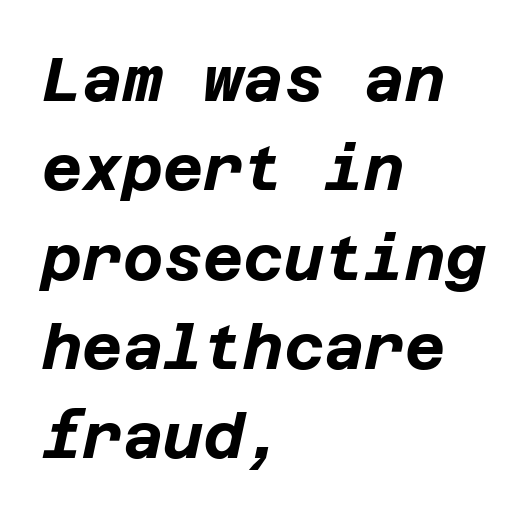
Q: Is the text bold? A: Yes.
Q: Is the text italic (slanted)? A: Yes, it leans right by about 12 degrees.
Q: Is the text underlined? A: No.
Q: How is the paragraph aligned? A: Left-aligned.
Q: Is the spacing between letters normal or unusually wide? A: Normal.
Q: Is the spacing between lines tight, normal or loose? A: Normal.
Q: Width (condensed, normal, or wide)? A: Normal.
Q: Stroke contrast? A: Low.
Q: x-height? A: Large.
